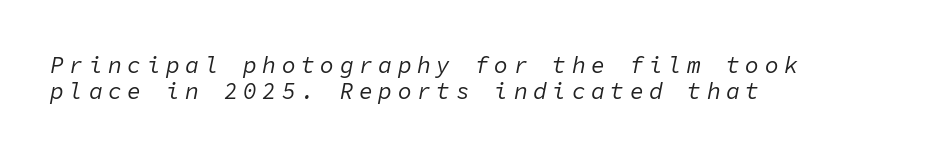
Q: Is the text bold? A: No.
Q: Is the text italic (slanted)? A: Yes, it leans right by about 11 degrees.
Q: Is the text underlined? A: No.
Q: How is the paragraph aligned? A: Left-aligned.
Q: Is the spacing between letters normal or unusually wide? A: Unusually wide.
Q: Is the spacing between lines tight, normal or loose? A: Tight.
